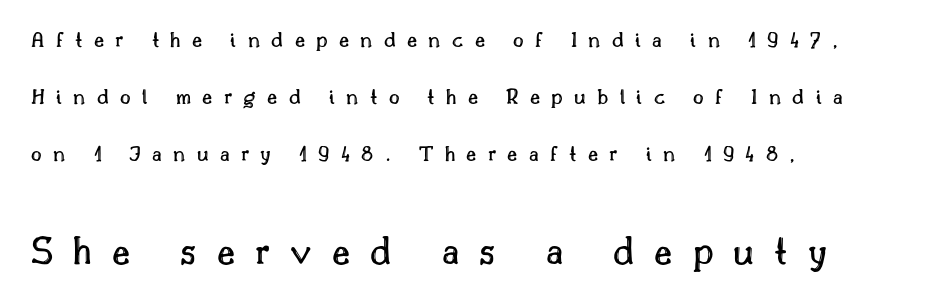
This sample has the flowing, uneven cadence of proportional lettering. Tracking here is generous; glyphs stand well apart from one another. Is the block centered? No — it sits flush against the left margin. Clear beneath every line of the passage. Compared with typical paragraphs, the rows here are farther apart. These two chunks differ in scale, with the bottom chunk taking the larger measure.
